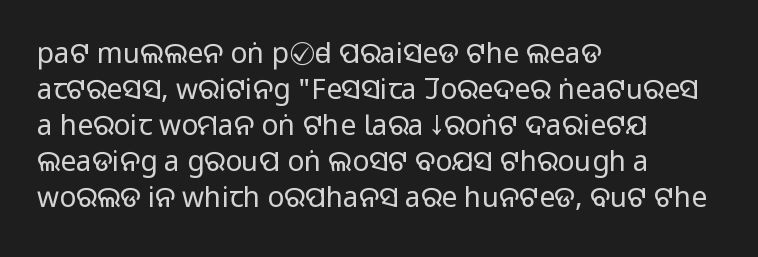
The image shows 28 px regular-weight sans-serif type, upright; set left-aligned, normal line spacing (1.29x), normal letter spacing, not underlined; low stroke contrast and a large x-height.
